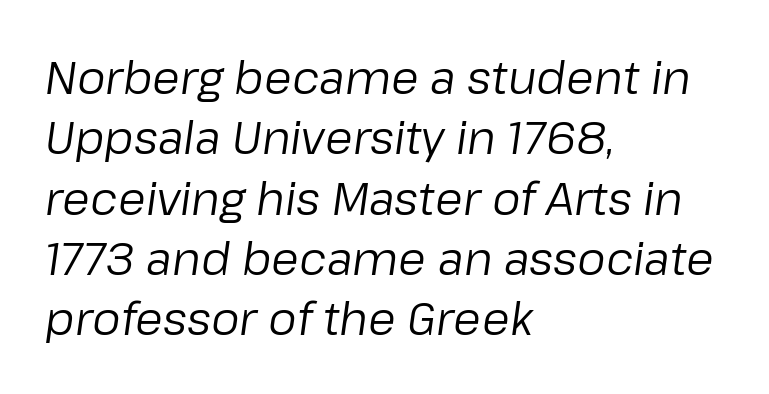
The face looks like a standard text weight, possibly lighter. Does extra space separate the letters? No, they use regular spacing. Do the characters align in a grid? No, the font is proportional. Left-aligned paragraph, ragged on the right. A typesetter would call this leading conventional body-copy spacing.
